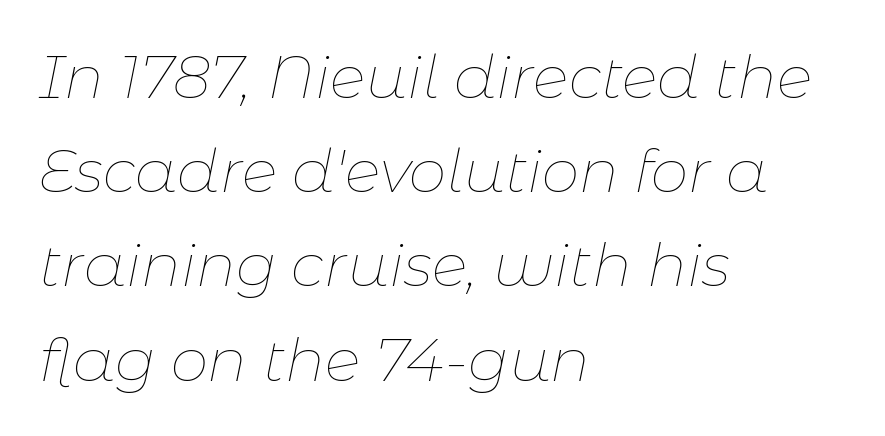
Do the characters align in a grid? No, the font is proportional. Descender tails drop into unmarked territory. The letters look calm and open, with moderate or lighter stems. The rendering keeps characters at their native spacing. Leading: standard. Every character sits at an angle, as italics do.
